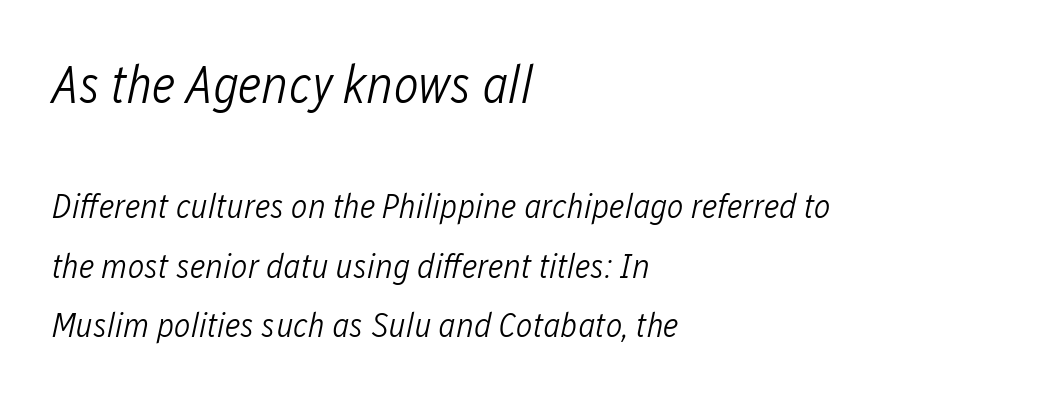
The lettering tilts uniformly, giving the passage an italic look. Compare the two chunks: the upper has the greater cap height. The rag falls on the right side of this text block. This sample keeps an unexceptional amount of space between lines.
